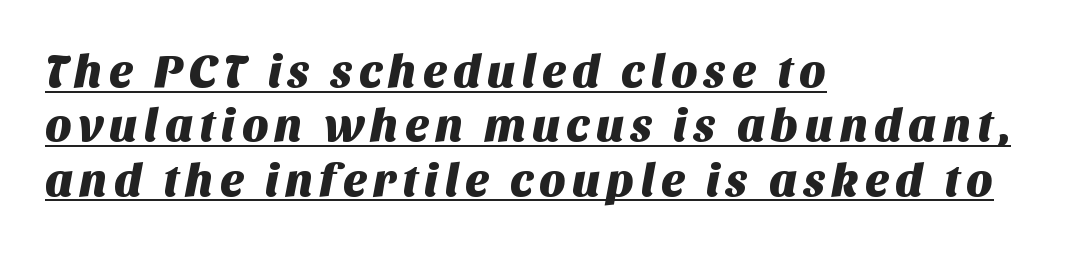
Q: Is the typeface a serif or a sans-serif typeface? A: Sans-serif.
Q: Is the text underlined? A: Yes.
Q: How is the paragraph aligned? A: Left-aligned.
Q: Width (condensed, normal, or wide)? A: Normal.
Q: Stroke contrast? A: Medium.
Q: x-height? A: Large.
Q: Monospaced? A: No.
